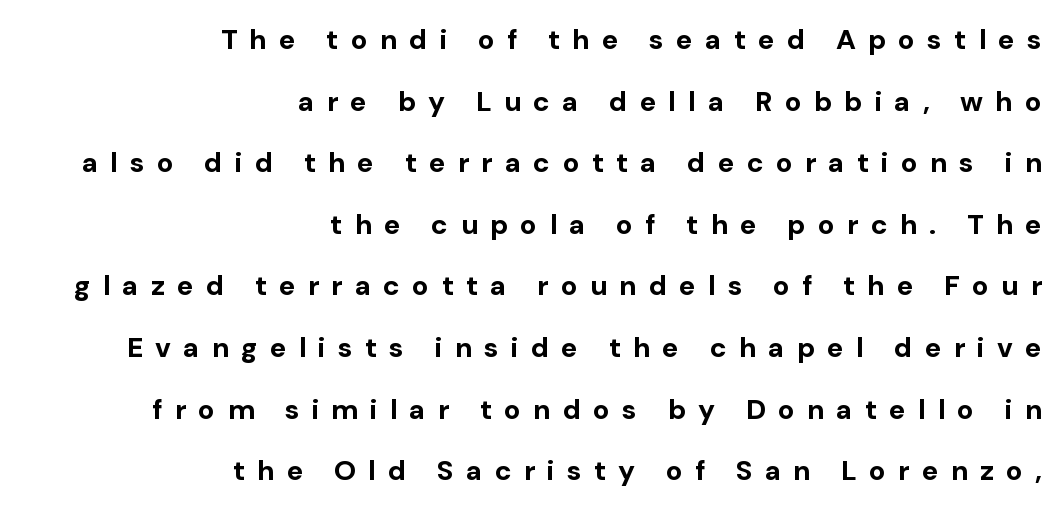
Q: Is the text bold? A: Yes.
Q: Is the text italic (slanted)? A: No, it is upright.
Q: Is the typeface a serif or a sans-serif typeface? A: Sans-serif.
Q: Is the text underlined? A: No.
Q: How is the paragraph aligned? A: Right-aligned.
Q: Is the spacing between letters normal or unusually wide? A: Unusually wide.
Q: Is the spacing between lines tight, normal or loose? A: Loose.
Q: Width (condensed, normal, or wide)? A: Normal.
Q: Stroke contrast? A: Low.
Q: x-height? A: Medium.
Q: Monospaced? A: No.
